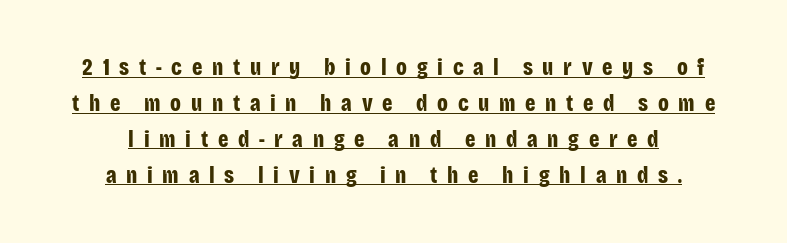
Q: Is the text bold? A: Yes.
Q: Is the text italic (slanted)? A: No, it is upright.
Q: Is the text underlined? A: Yes.
Q: How is the paragraph aligned? A: Centered.
Q: Is the spacing between letters normal or unusually wide? A: Unusually wide.
Q: Is the spacing between lines tight, normal or loose? A: Normal.
